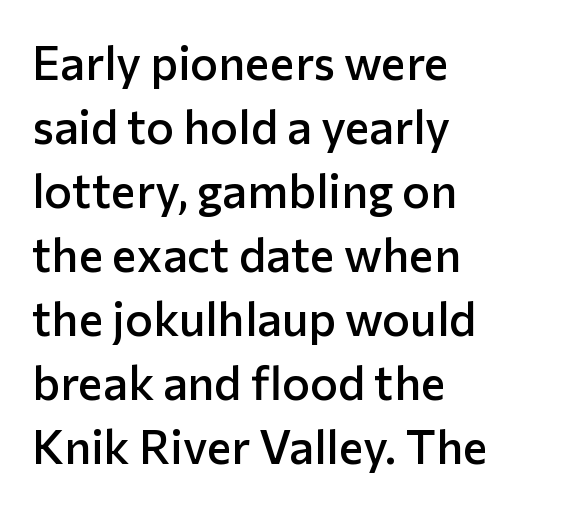
The face used here is proportionally spaced, like ordinary book or web type. The paragraph shown leans on its left margin. Notice how the stems are strictly vertical — no italics here. Has an underline been added? It has not. Stroke thickness is moderately raised; the sample reads as semibold.
